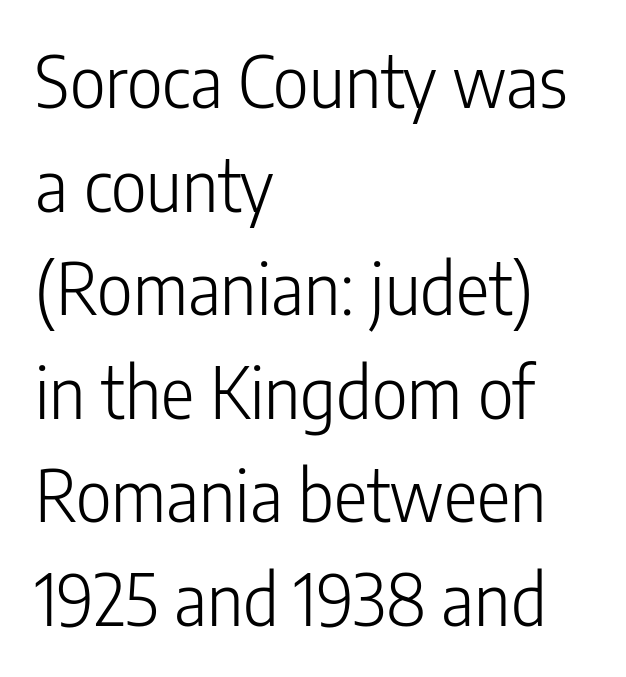
Q: Is the text bold? A: No.
Q: Is the text italic (slanted)? A: No, it is upright.
Q: Is the typeface a serif or a sans-serif typeface? A: Sans-serif.
Q: Is the text underlined? A: No.
Q: How is the paragraph aligned? A: Left-aligned.
Q: Is the spacing between letters normal or unusually wide? A: Normal.
Q: Is the spacing between lines tight, normal or loose? A: Normal.
Q: Width (condensed, normal, or wide)? A: Condensed.
Q: Stroke contrast? A: Low.
Q: x-height? A: Medium.
Q: Monospaced? A: No.
